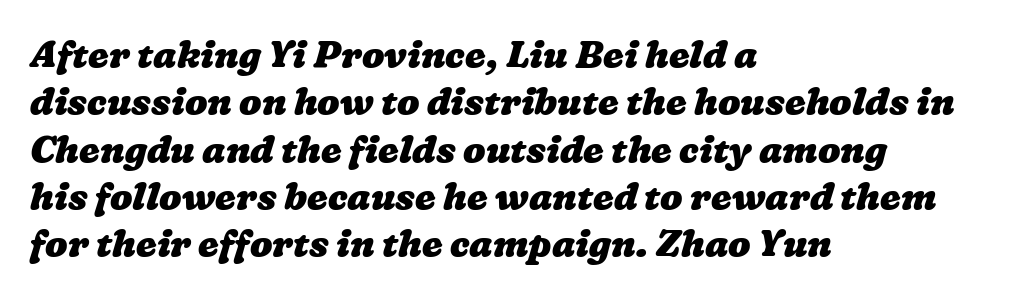
Q: Is the text bold? A: Yes.
Q: Is the text underlined? A: No.
Q: How is the paragraph aligned? A: Left-aligned.
Q: Is the spacing between letters normal or unusually wide? A: Normal.
Q: Is the spacing between lines tight, normal or loose? A: Normal.
Q: Width (condensed, normal, or wide)? A: Wide.
Q: Stroke contrast? A: Low.
Q: x-height? A: Medium.
Q: Monospaced? A: No.
